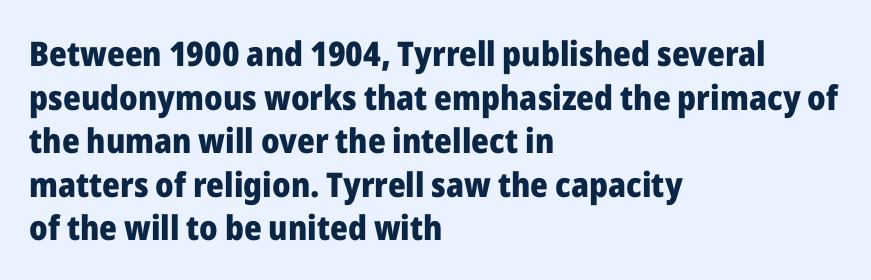
{"serif": "no", "italic": "no", "bold": "yes", "weight": "heavy", "width": "normal", "stroke_contrast": "low", "x_height": "medium", "monospaced": "no", "underline": "no", "align": "left", "line_spacing": "normal", "line_spacing_ratio": 1.28, "letter_spacing": "normal", "letter_spacing_em": 0.0, "glyph_px": 34}
